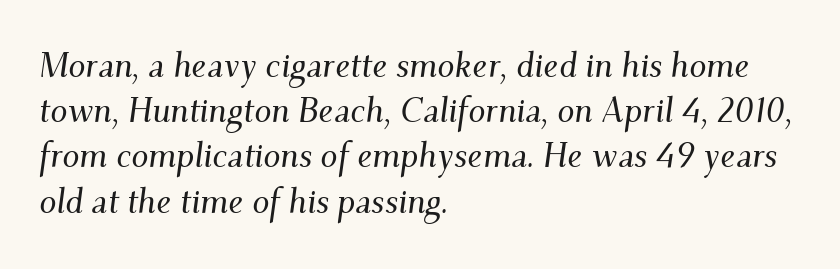
The lettering tilts uniformly, giving the passage an italic look. The letters carry serifs — small finishing strokes at the ends of their stems. The line-height multiplier appears to be the usual default. In CSS terms this would be text-align: left.
